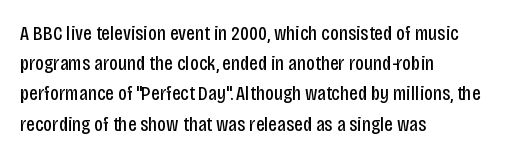
{"italic": "no", "bold": "no", "underline": "no", "align": "left", "line_spacing": "normal", "line_spacing_ratio": 1.44, "letter_spacing": "normal", "letter_spacing_em": 0.0, "glyph_px": 21}
